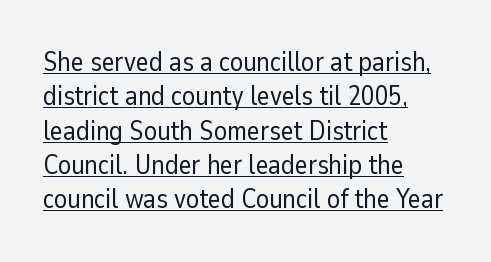
No italicization has been applied; the sample stays upright. This sample is left-justified, so line endings fall wherever the words run out. Whoever set this chose a conventional vertical rhythm. Weight class: somewhere from thin through regular.
